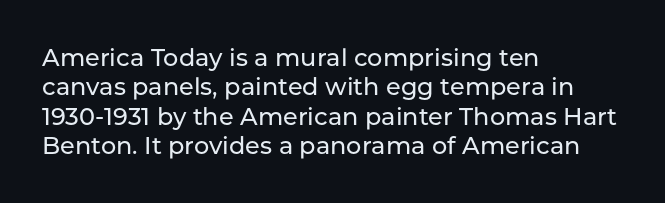
The lettering stays uniformly vertical, giving the passage a roman look. The letterforms sit shoulder to shoulder at normal distance. The setting favours the left margin, as ordinary paragraphs usually do. Decoration check: the copy has no underline.
